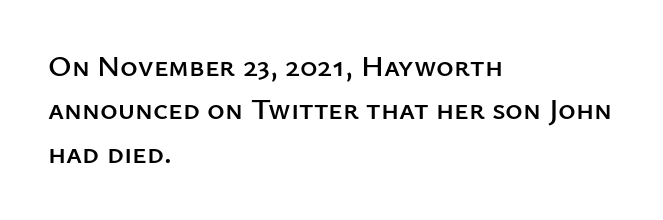
The image shows 30 px sans-serif type, upright; set left-aligned, normal line spacing (1.45x), normal letter spacing, not underlined; low stroke contrast and a medium x-height.
